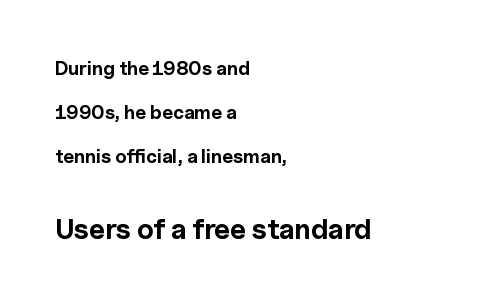
Q: Is the text bold? A: Yes.
Q: Is the text italic (slanted)? A: No, it is upright.
Q: Is the typeface a serif or a sans-serif typeface? A: Sans-serif.
Q: Is the text underlined? A: No.
Q: How is the paragraph aligned? A: Left-aligned.
Q: Is the spacing between letters normal or unusually wide? A: Normal.
Q: Is the spacing between lines tight, normal or loose? A: Loose.
Q: Which block of text is set in a larger size, the first (top) or the second (bottom)? A: The second (bottom) one.
Q: Width (condensed, normal, or wide)? A: Normal.
Q: x-height? A: Medium.
Q: Monospaced? A: No.
